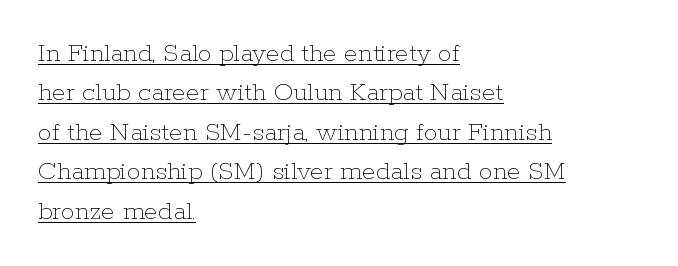
{"italic": "no", "bold": "no", "weight": "thin", "width": "normal", "stroke_contrast": "low", "x_height": "medium", "monospaced": "no", "underline": "yes", "align": "left", "line_spacing": "normal", "line_spacing_ratio": 1.41, "letter_spacing": "normal", "letter_spacing_em": 0.0, "glyph_px": 28}
